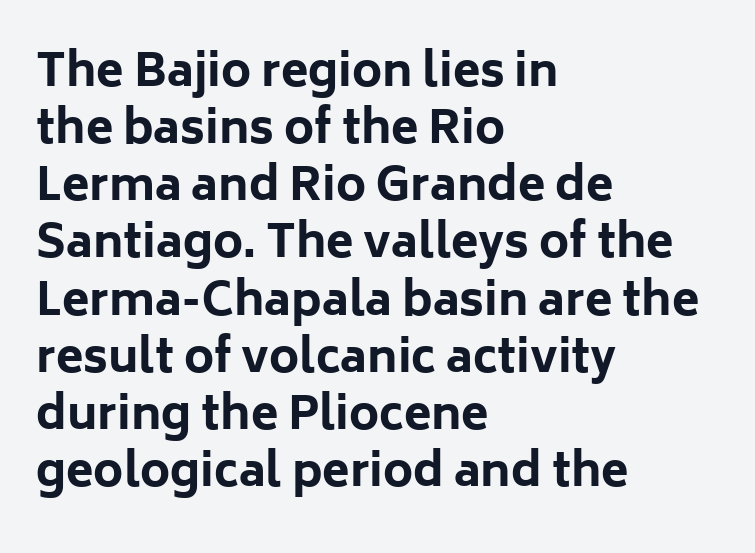
Q: Is the text bold? A: Yes.
Q: Is the text italic (slanted)? A: No, it is upright.
Q: Is the typeface a serif or a sans-serif typeface? A: Sans-serif.
Q: Is the text underlined? A: No.
Q: How is the paragraph aligned? A: Left-aligned.
Q: Is the spacing between letters normal or unusually wide? A: Normal.
Q: Is the spacing between lines tight, normal or loose? A: Normal.
Q: Width (condensed, normal, or wide)? A: Normal.
Q: Stroke contrast? A: Low.
Q: x-height? A: Medium.
Q: Monospaced? A: No.
